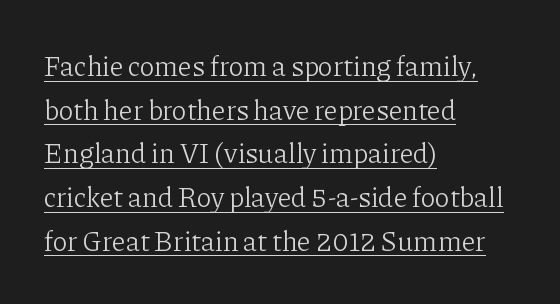
The image shows 28 px light serif type, upright; set left-aligned, normal line spacing (1.56x), normal letter spacing, underlined; low stroke contrast and a medium x-height.
